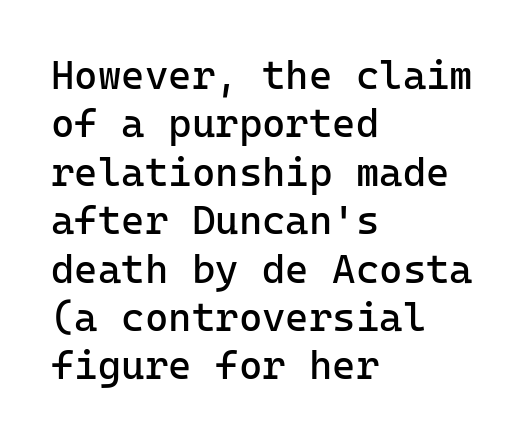
No chunkiness to these letters — they're not bold. Nope, not italic — everything's standing straight. Nobody touched the tracking dial on this one. Font category for this specimen: sans-serif. Check the space under the baseline: it is left empty.
